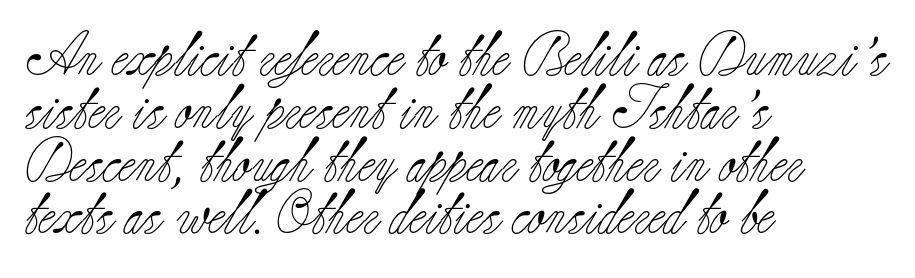
The paragraph has a hard left edge and a soft right edge. The rendering uses natural spacing where letterforms have individual widths. This sample uses plain, unmodified letter spacing. No heavy texture on the line: the type isn't bold. Does the type have serifs? Yes, each stem ends in a small foot.
